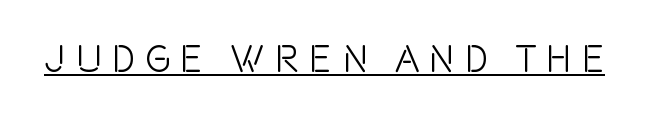
The typesetter has applied underlining to the passage shown. No feet cap the strokes, marking this as sans-serif type. Character widths vary here, with narrow letters taking less room than wide ones. In terms of letterspacing, this is a distinctly airy, spread setting. No italicization has been applied; the sample stays upright.
